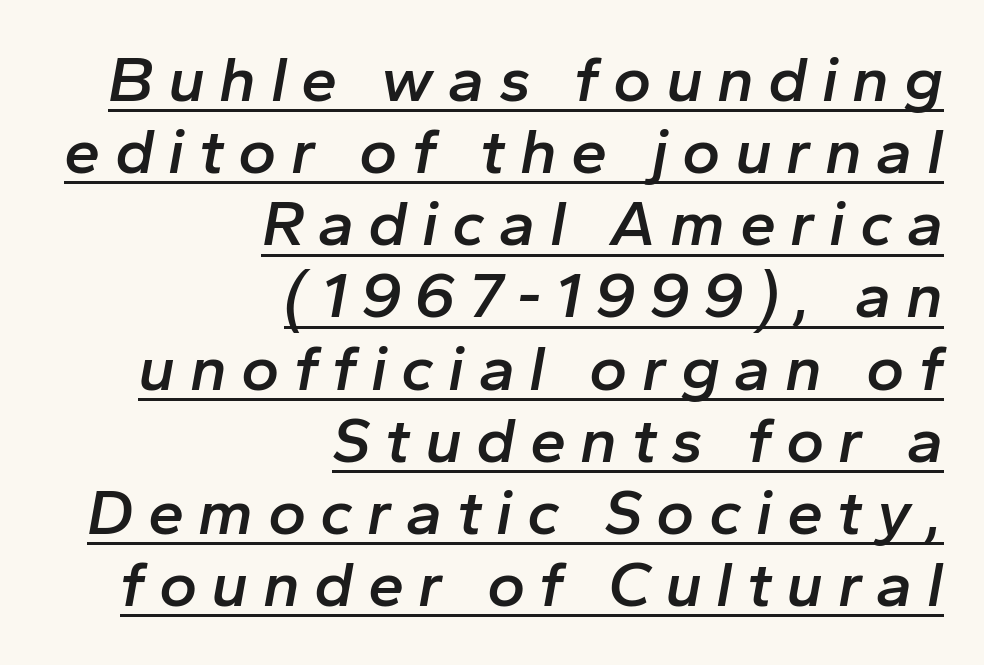
{"italic": "yes", "lean": "right", "slant_degrees": 10, "bold": "semi", "weight": "semibold", "width": "normal", "stroke_contrast": "low", "x_height": "medium", "monospaced": "no", "underline": "yes", "align": "right", "line_spacing": "tight", "line_spacing_ratio": 1.11, "letter_spacing": "wide", "letter_spacing_em": 0.22, "glyph_px": 65}
